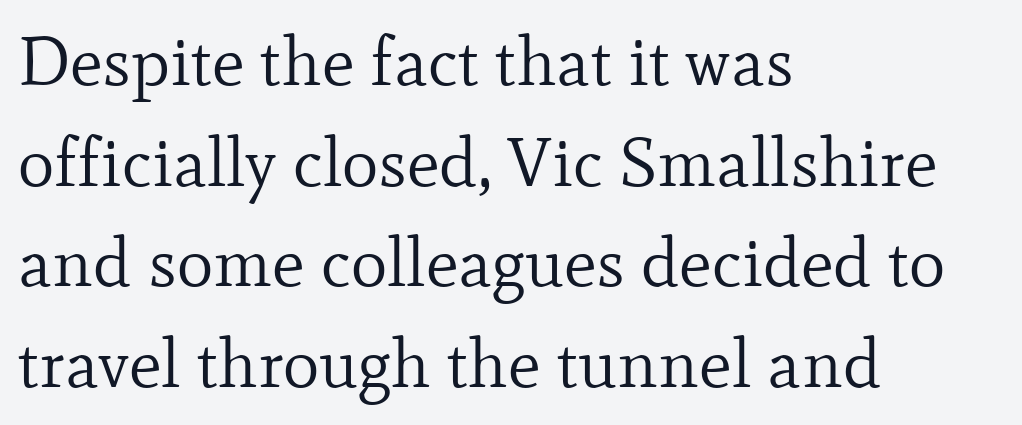
The image shows 69 px regular-weight serif type, upright; set left-aligned, normal line spacing (1.46x), normal letter spacing, not underlined; low stroke contrast and a small x-height.
